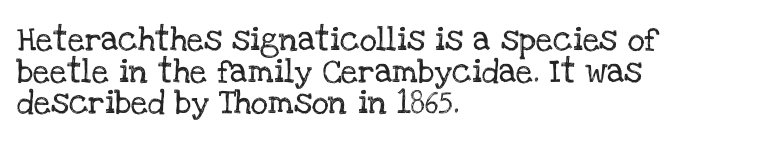
The image shows 24 px text type, upright; set left-aligned, normal line spacing (1.32x), normal letter spacing, not underlined.
